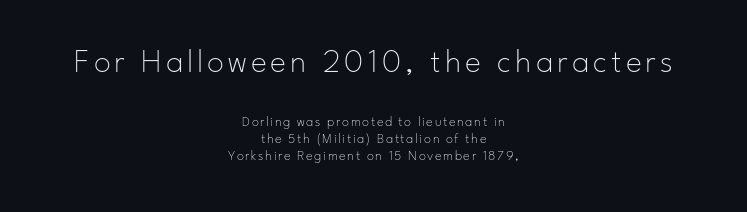
You get the large type first, then a drop to smaller type. The typeface chosen for these lines omits serifs. The paragraph shown floats in the horizontal middle. Every character sits straight up, as roman type does.
